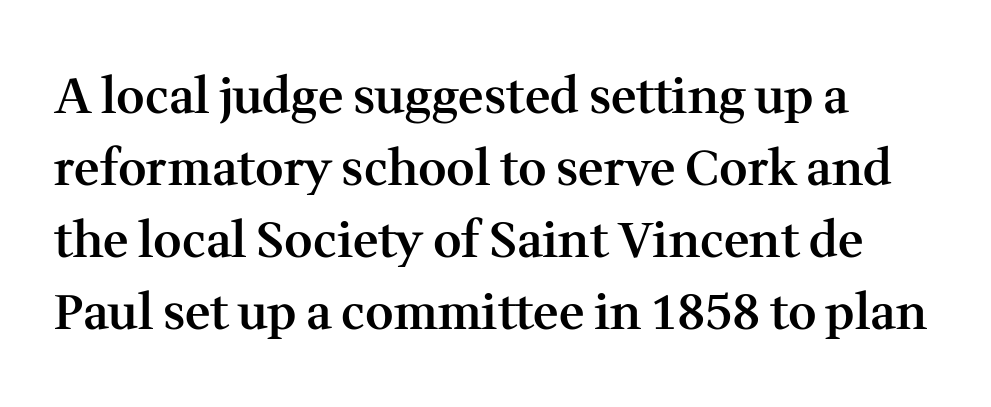
{"serif": "yes", "italic": "no", "bold": "semi", "weight": "semibold", "width": "normal", "stroke_contrast": "medium", "x_height": "medium", "monospaced": "no", "underline": "no", "align": "left", "line_spacing": "normal", "line_spacing_ratio": 1.47, "letter_spacing": "normal", "letter_spacing_em": 0.0, "glyph_px": 49}
